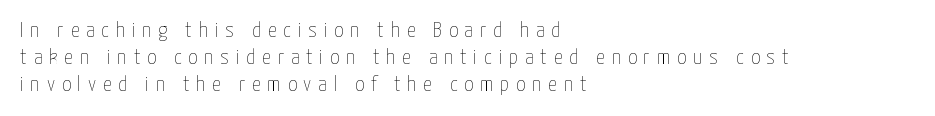
The image shows 22 px text type, upright; set left-aligned, line spacing 1.22x, unusually wide letter spacing (+0.31 em), not underlined.
